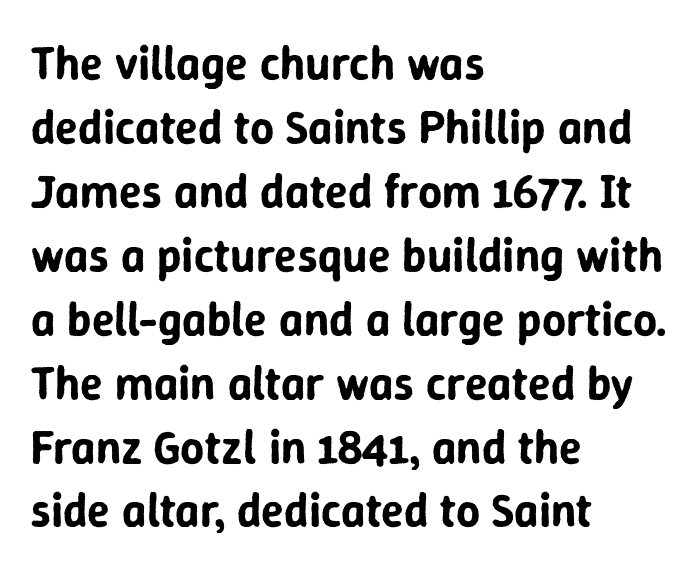
{"serif": "no", "italic": "no", "width": "normal", "stroke_contrast": "low", "x_height": "medium", "monospaced": "no", "underline": "no", "align": "left", "line_spacing": "normal", "line_spacing_ratio": 1.36, "letter_spacing": "normal", "letter_spacing_em": 0.0, "glyph_px": 47}
